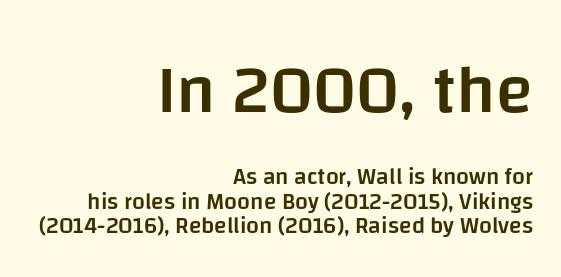
The image shows 68 px semibold sans-serif type, upright; set right-aligned, tight line spacing (1.07x), normal letter spacing, not underlined; the first (top) block is 2.96x larger; low stroke contrast and a large x-height.
